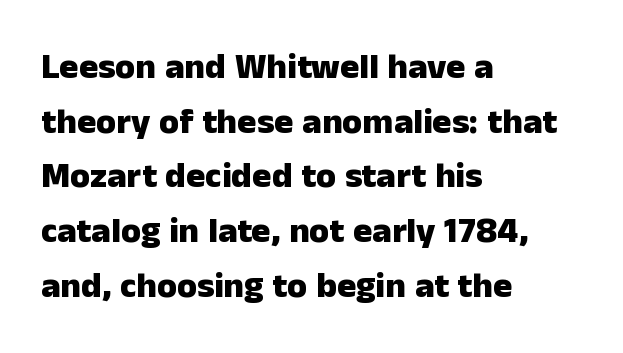
The image shows 36 px heavy sans-serif type, upright; set left-aligned, normal line spacing (1.52x), normal letter spacing, not underlined; low stroke contrast and a medium x-height.
